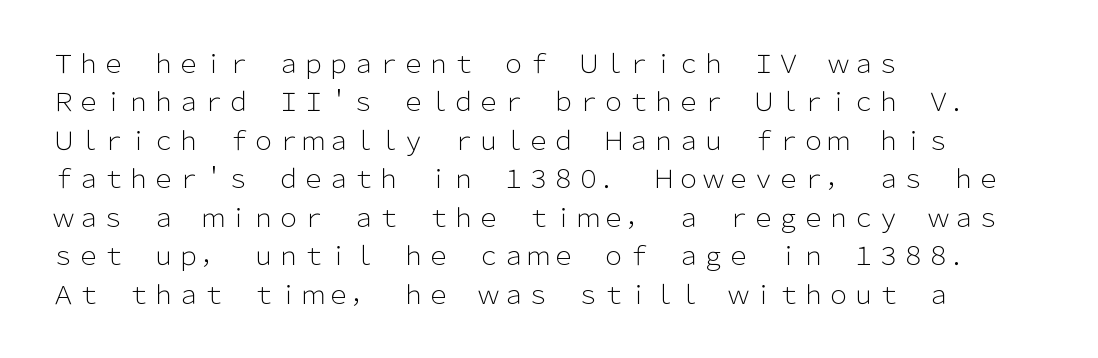
The image shows 25 px text type, upright; set left-aligned, normal line spacing (1.54x), normal letter spacing, not underlined.
